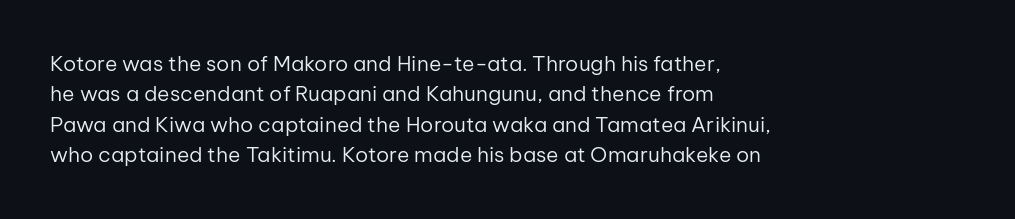
The image shows 21 px text type, upright; set left-aligned, normal line spacing (1.45x), normal letter spacing, not underlined.
